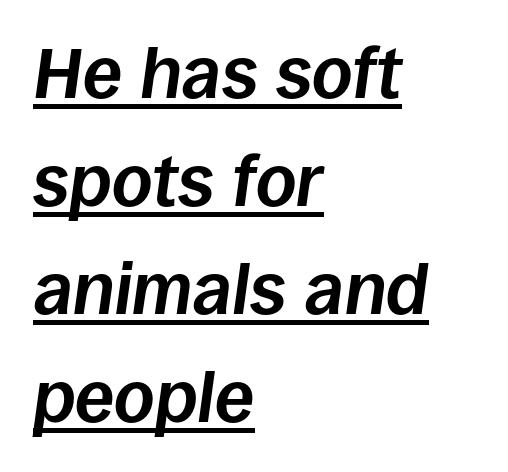
{"italic": "yes", "lean": "right", "slant_degrees": 8, "bold": "yes", "weight": "bold", "width": "normal", "stroke_contrast": "low", "x_height": "large", "monospaced": "no", "underline": "yes", "align": "left", "line_spacing": "normal", "line_spacing_ratio": 1.52, "letter_spacing": "normal", "letter_spacing_em": 0.0, "glyph_px": 71}
